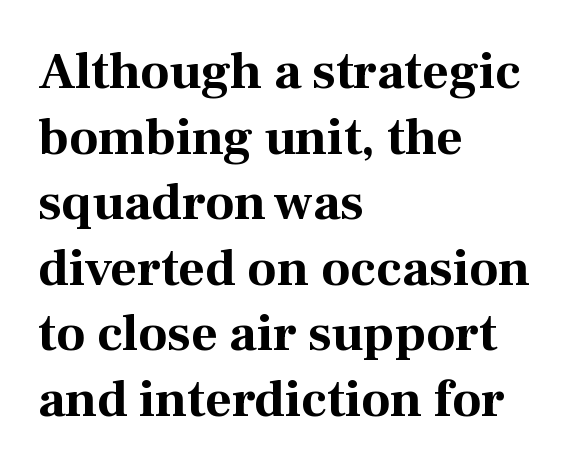
Proportional: the letters do not fall into vertical columns. The text was rendered using a seriffed face with decorative stroke endings. You could call the tracking neutral — neither tight nor loose. Evenly set lines give the paragraph a standard silhouette.
